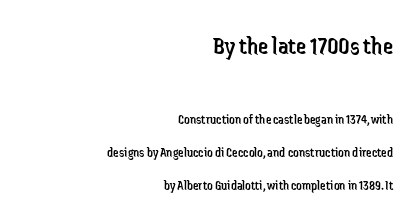
Q: Is the text bold? A: No.
Q: Is the text italic (slanted)? A: No, it is upright.
Q: Is the text underlined? A: No.
Q: How is the paragraph aligned? A: Right-aligned.
Q: Is the spacing between letters normal or unusually wide? A: Normal.
Q: Is the spacing between lines tight, normal or loose? A: Loose.
Q: Which block of text is set in a larger size, the first (top) or the second (bottom)? A: The first (top) one.
